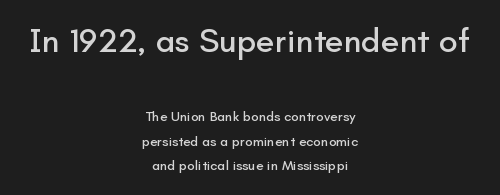
Block one is the big one; block two sits smaller underneath. Letterform terminals end flat and unadorned throughout the passage. The setting favours the middle, as headings and verse often do. Looks like regular typesetting: each glyph gets only the width it needs.
